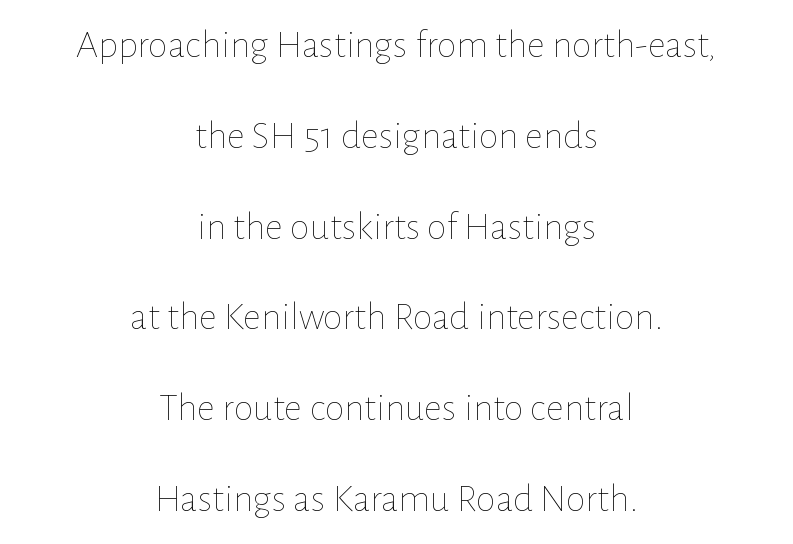
The font's upright variant was chosen for this text. The horizontal fit of the characters is conventional and even. The paragraph has two soft edges and a firm central axis. This sample has the flowing, uneven cadence of proportional lettering.
